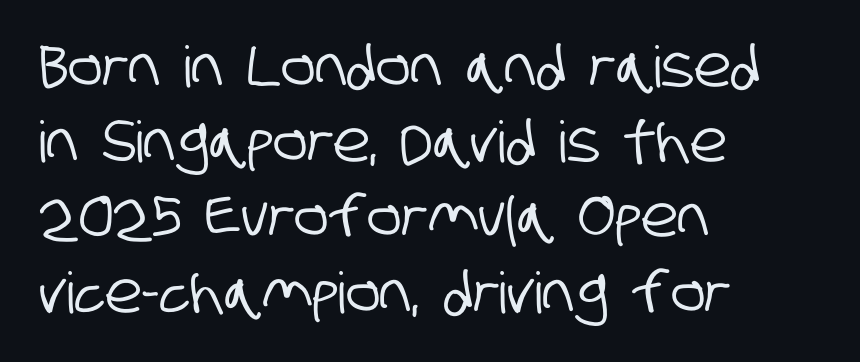
Q: Is the typeface a serif or a sans-serif typeface? A: Sans-serif.
Q: Is the text underlined? A: No.
Q: How is the paragraph aligned? A: Left-aligned.
Q: Is the spacing between letters normal or unusually wide? A: Normal.
Q: Is the spacing between lines tight, normal or loose? A: Normal.
Q: Width (condensed, normal, or wide)? A: Condensed.
Q: Stroke contrast? A: Low.
Q: x-height? A: Large.
Q: Monospaced? A: No.
